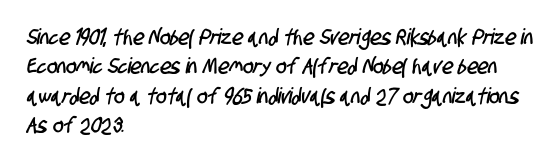
{"underline": "no", "align": "left", "line_spacing": "normal", "line_spacing_ratio": 1.33, "letter_spacing": "normal", "letter_spacing_em": 0.0, "glyph_px": 22}
